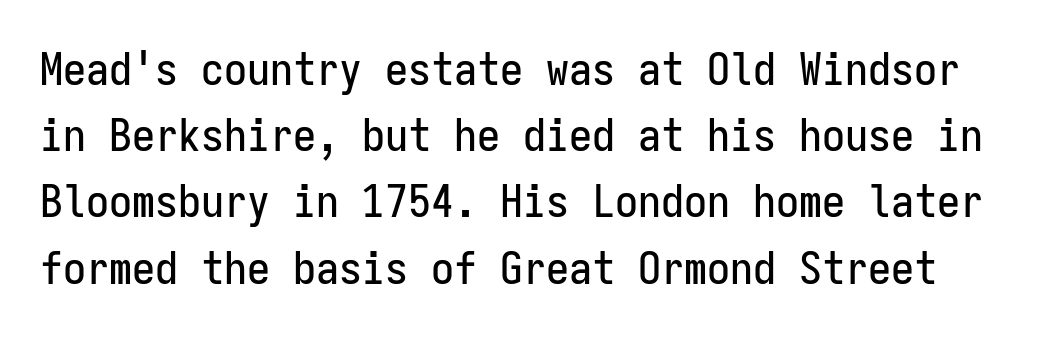
Q: Is the text italic (slanted)? A: No, it is upright.
Q: Is the typeface a serif or a sans-serif typeface? A: Sans-serif.
Q: Is the text underlined? A: No.
Q: Is the spacing between letters normal or unusually wide? A: Normal.
Q: Is the spacing between lines tight, normal or loose? A: Normal.
Q: Width (condensed, normal, or wide)? A: Condensed.
Q: Stroke contrast? A: Low.
Q: x-height? A: Medium.
Q: Monospaced? A: Yes.
